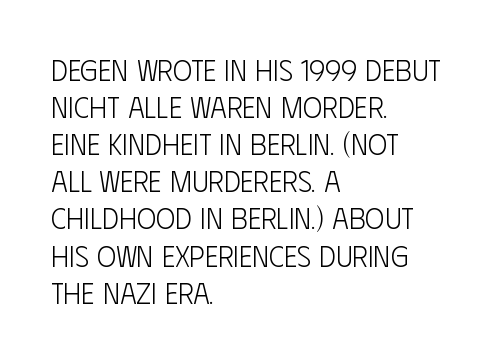
The image shows 29 px light, condensed sans-serif type, upright; set left-aligned, normal line spacing (1.28x), normal letter spacing, not underlined; low stroke contrast and a large x-height.
